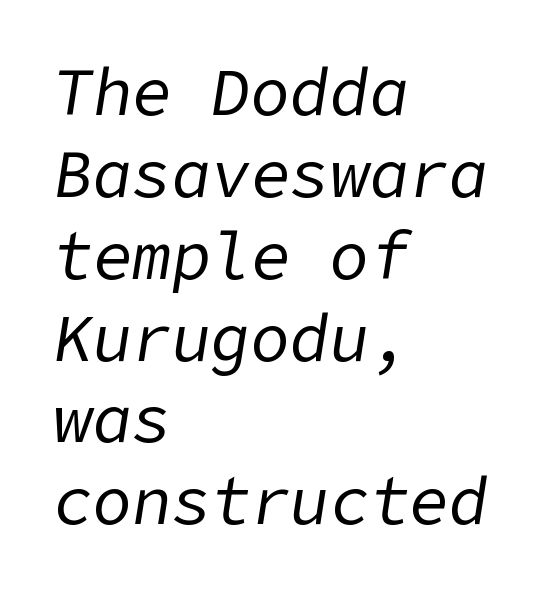
Q: Is the text bold? A: No.
Q: Is the text italic (slanted)? A: Yes, it leans right by about 9 degrees.
Q: Is the text underlined? A: No.
Q: How is the paragraph aligned? A: Left-aligned.
Q: Is the spacing between letters normal or unusually wide? A: Normal.
Q: Width (condensed, normal, or wide)? A: Normal.
Q: Stroke contrast? A: Low.
Q: x-height? A: Medium.
